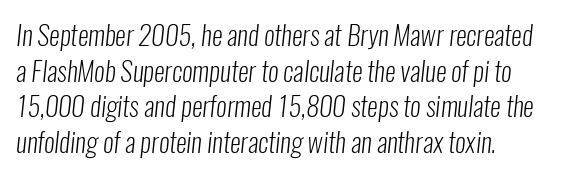
The image shows 27 px text type; set left-aligned, normal line spacing (1.32x), normal letter spacing, not underlined.
